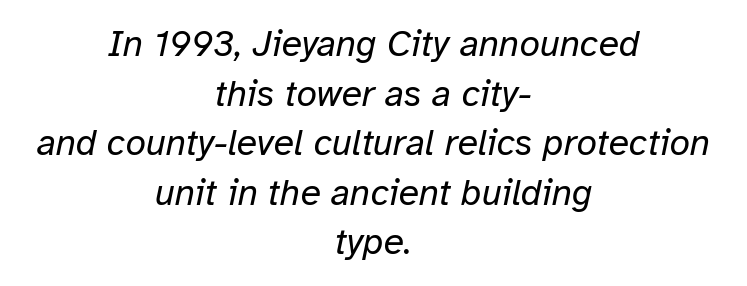
The image shows 37 px regular-weight type, italic (leaning right); set centered, normal line spacing (1.34x), normal letter spacing, not underlined; low stroke contrast and a medium x-height.
